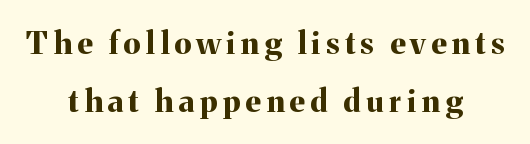
Q: Is the text bold? A: Yes.
Q: Is the text italic (slanted)? A: No, it is upright.
Q: Is the typeface a serif or a sans-serif typeface? A: Serif.
Q: Is the text underlined? A: No.
Q: How is the paragraph aligned? A: Centered.
Q: Width (condensed, normal, or wide)? A: Normal.
Q: Stroke contrast? A: Medium.
Q: x-height? A: Medium.
Q: Monospaced? A: No.
